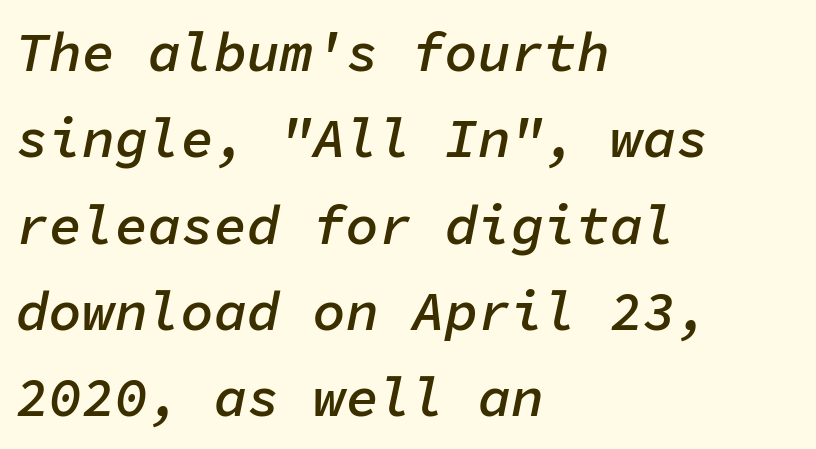
Q: Is the text bold? A: Semi-bold.
Q: Is the text italic (slanted)? A: Yes, it leans right by about 11 degrees.
Q: Is the text underlined? A: No.
Q: How is the paragraph aligned? A: Left-aligned.
Q: Is the spacing between letters normal or unusually wide? A: Normal.
Q: Is the spacing between lines tight, normal or loose? A: Normal.
Q: Width (condensed, normal, or wide)? A: Normal.
Q: Stroke contrast? A: Low.
Q: x-height? A: Medium.
Q: Monospaced? A: Yes.
